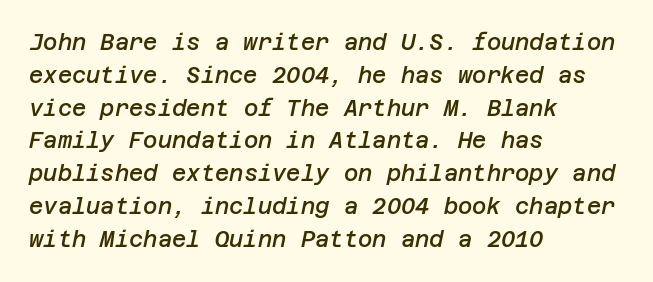
Q: Is the text bold? A: Semi-bold.
Q: Is the text italic (slanted)? A: Yes, it leans right by about 12 degrees.
Q: Is the text underlined? A: No.
Q: How is the paragraph aligned? A: Left-aligned.
Q: Is the spacing between letters normal or unusually wide? A: Normal.
Q: Is the spacing between lines tight, normal or loose? A: Normal.
